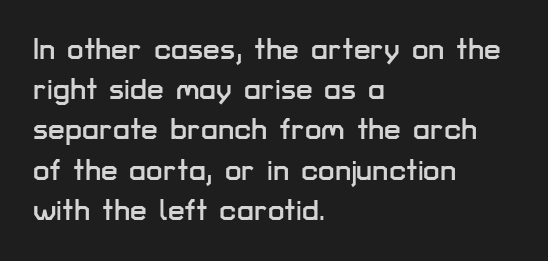
A typesetter would mark this as roman, not italic. The ragged edge is on the right, which tells us the setting is flush left. The lines sit at an ordinary, default distance from one another. The face used here is a sans, in the tradition of grotesques and geometrics.
